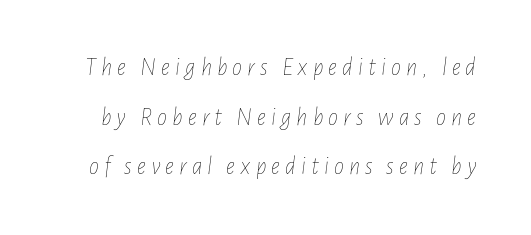
Q: Is the text bold? A: No.
Q: Is the text italic (slanted)? A: Yes, it leans right by about 7 degrees.
Q: Is the text underlined? A: No.
Q: Is the spacing between letters normal or unusually wide? A: Unusually wide.
Q: Is the spacing between lines tight, normal or loose? A: Loose.
